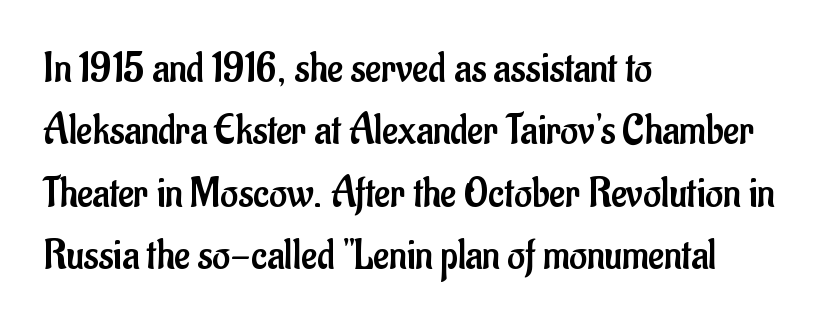
Each stroke keeps to a modest, everyday thickness or less. A typesetter would label this face a sans. The setting favours the left margin, as ordinary paragraphs usually do. Just letters on the line, the space beneath them empty.
